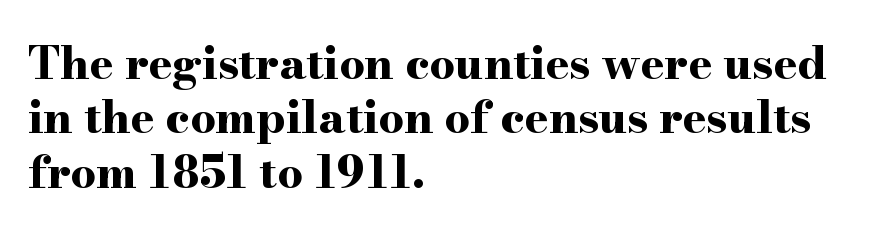
Q: Is the text bold? A: Yes.
Q: Is the text italic (slanted)? A: No, it is upright.
Q: Is the typeface a serif or a sans-serif typeface? A: Serif.
Q: Is the text underlined? A: No.
Q: How is the paragraph aligned? A: Left-aligned.
Q: Is the spacing between letters normal or unusually wide? A: Normal.
Q: Width (condensed, normal, or wide)? A: Wide.
Q: Stroke contrast? A: High.
Q: x-height? A: Small.
Q: Monospaced? A: No.
